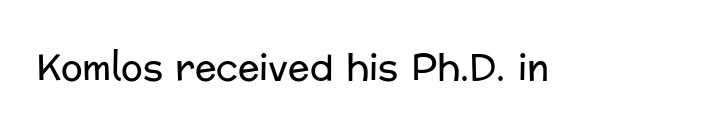
Q: Is the text bold? A: No.
Q: Is the text italic (slanted)? A: No, it is upright.
Q: Is the typeface a serif or a sans-serif typeface? A: Sans-serif.
Q: Is the text underlined? A: No.
Q: Is the spacing between letters normal or unusually wide? A: Normal.
Q: Width (condensed, normal, or wide)? A: Normal.
Q: Stroke contrast? A: Low.
Q: x-height? A: Medium.
Q: Monospaced? A: No.
